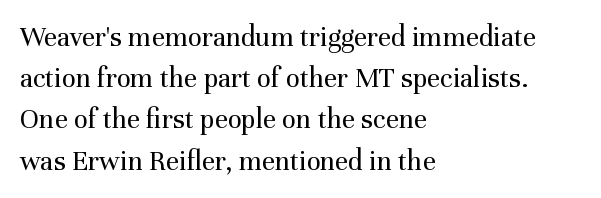
The image shows 29 px regular-weight serif type, upright; set left-aligned, normal line spacing (1.42x), normal letter spacing, not underlined; medium stroke contrast and a medium x-height.
